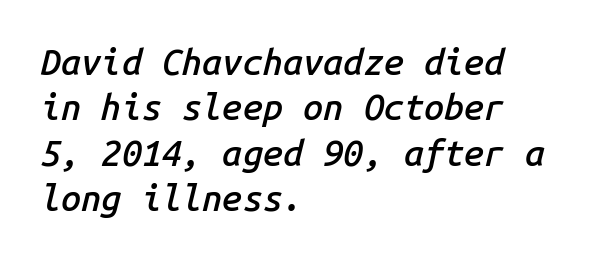
The image shows 36 px semibold type, italic (leaning right), monospaced; set left-aligned, normal line spacing (1.26x), normal letter spacing, not underlined; low stroke contrast and a medium x-height.
